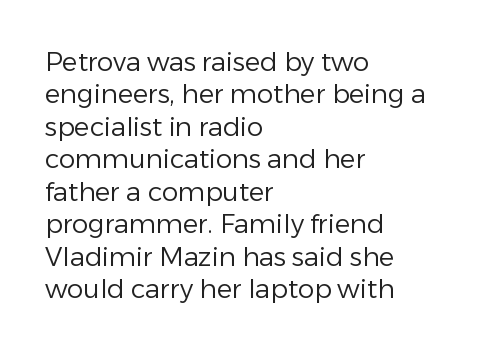
Q: Is the text bold? A: No.
Q: Is the text italic (slanted)? A: No, it is upright.
Q: Is the text underlined? A: No.
Q: How is the paragraph aligned? A: Left-aligned.
Q: Is the spacing between letters normal or unusually wide? A: Normal.
Q: Is the spacing between lines tight, normal or loose? A: Normal.
